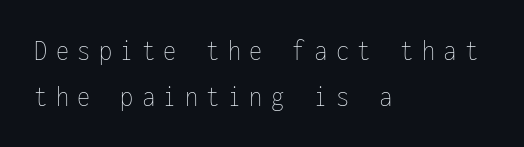
{"italic": "no", "bold": "no", "weight": "thin", "width": "condensed", "stroke_contrast": "low", "x_height": "medium", "monospaced": "yes", "underline": "no", "align": "left", "line_spacing": "normal", "line_spacing_ratio": 1.54, "letter_spacing": "wide", "letter_spacing_em": 0.28, "glyph_px": 30}
